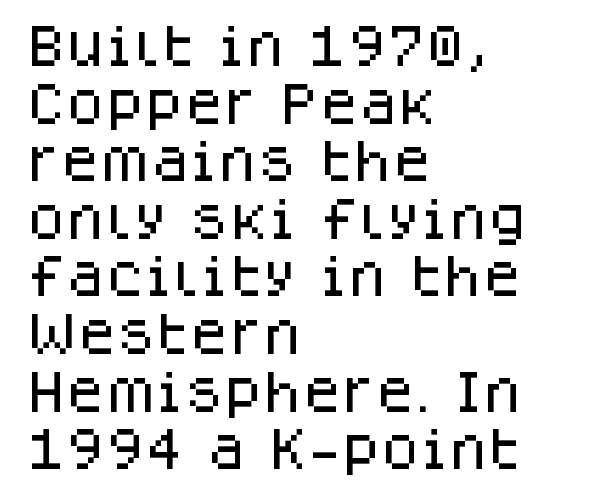
Q: Is the text italic (slanted)? A: No, it is upright.
Q: Is the typeface a serif or a sans-serif typeface? A: Sans-serif.
Q: Is the text underlined? A: No.
Q: How is the paragraph aligned? A: Left-aligned.
Q: Is the spacing between letters normal or unusually wide? A: Normal.
Q: Is the spacing between lines tight, normal or loose? A: Normal.
Q: Width (condensed, normal, or wide)? A: Normal.
Q: Stroke contrast? A: Low.
Q: x-height? A: Large.
Q: Monospaced? A: No.
